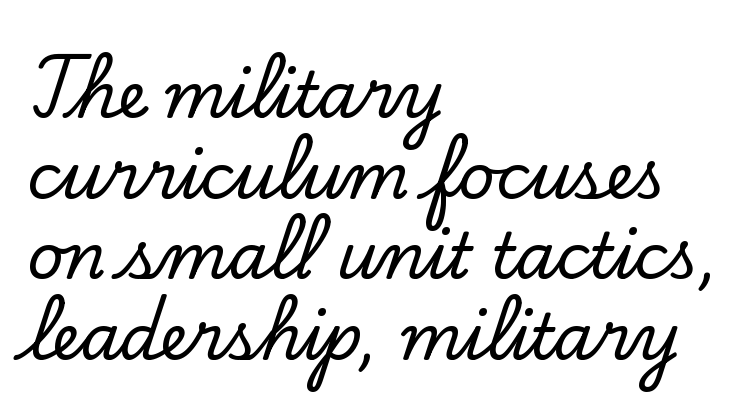
{"serif": "yes", "width": "normal", "stroke_contrast": "low", "x_height": "small", "monospaced": "no", "underline": "no", "align": "left", "line_spacing": "normal", "line_spacing_ratio": 1.28, "letter_spacing": "normal", "letter_spacing_em": 0.0, "glyph_px": 63}
